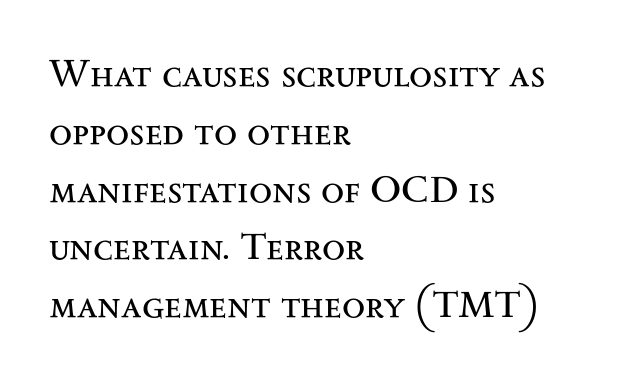
{"serif": "yes", "italic": "no", "bold": "no", "weight": "regular", "width": "wide", "stroke_contrast": "medium", "x_height": "small", "monospaced": "no", "underline": "no", "align": "left", "line_spacing": "normal", "line_spacing_ratio": 1.52, "letter_spacing": "normal", "letter_spacing_em": 0.0, "glyph_px": 38}
